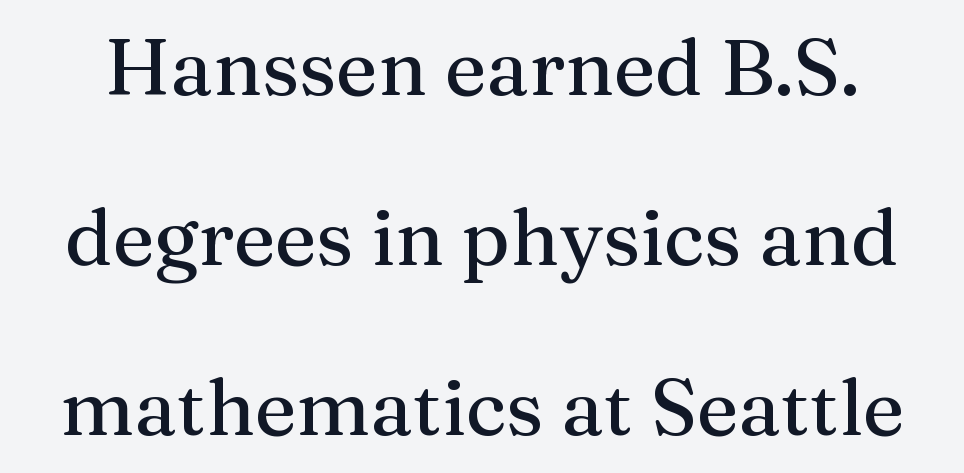
{"serif": "yes", "italic": "no", "width": "normal", "stroke_contrast": "medium", "x_height": "medium", "monospaced": "no", "underline": "no", "line_spacing": "loose", "line_spacing_ratio": 2.15, "letter_spacing": "normal", "letter_spacing_em": 0.0, "glyph_px": 79}
